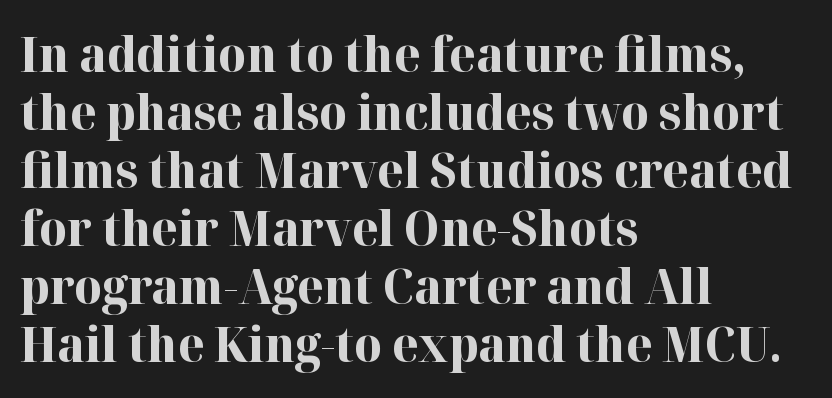
Q: Is the text bold? A: Yes.
Q: Is the text italic (slanted)? A: No, it is upright.
Q: Is the typeface a serif or a sans-serif typeface? A: Serif.
Q: Is the text underlined? A: No.
Q: How is the paragraph aligned? A: Left-aligned.
Q: Is the spacing between letters normal or unusually wide? A: Normal.
Q: Width (condensed, normal, or wide)? A: Normal.
Q: Stroke contrast? A: High.
Q: x-height? A: Medium.
Q: Monospaced? A: No.
